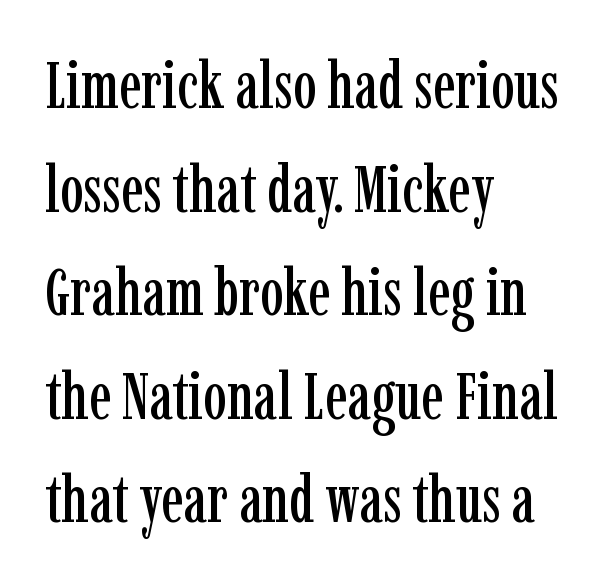
Horizontal bands of white between lines are of average thickness. These lines are rendered in a variable-pitch font. If you drew a ruler down the left edge, every line would touch it. Vertical strokes here are truly vertical. Underlining? Definitely not there.
